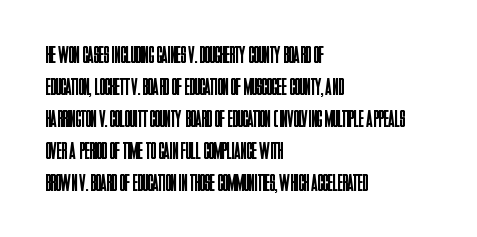
{"italic": "no", "bold": "no", "underline": "no", "align": "left", "line_spacing": "normal", "line_spacing_ratio": 1.33, "letter_spacing": "normal", "letter_spacing_em": 0.0, "glyph_px": 24}
